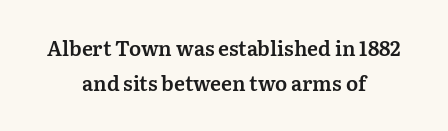
Q: Is the text italic (slanted)? A: No, it is upright.
Q: Is the text underlined? A: No.
Q: How is the paragraph aligned? A: Centered.
Q: Is the spacing between letters normal or unusually wide? A: Normal.
